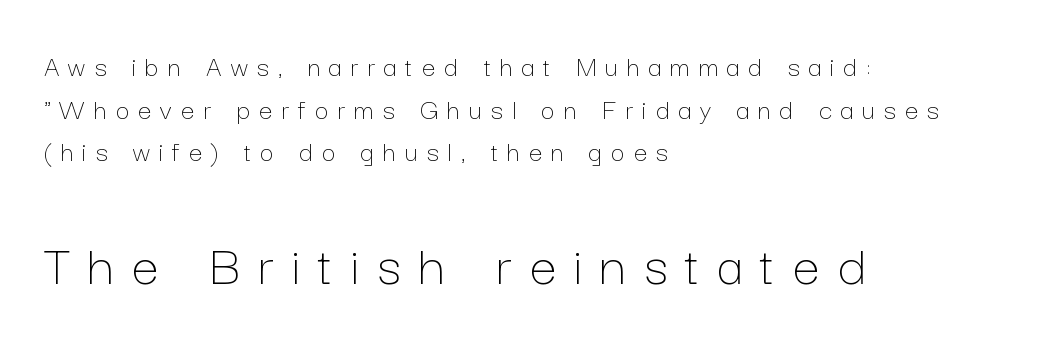
{"italic": "no", "bold": "no", "weight": "thin", "width": "normal", "stroke_contrast": "low", "x_height": "medium", "monospaced": "no", "underline": "no", "align": "left", "line_spacing": "normal", "line_spacing_ratio": 1.42, "letter_spacing": "wide", "letter_spacing_em": 0.3, "larger_block": "second", "size_ratio": 2.0, "glyph_px": 60}
